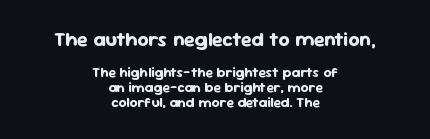
{"italic": "no", "bold": "yes", "underline": "no", "align": "center", "line_spacing": "tight", "line_spacing_ratio": 1.07, "letter_spacing": "normal", "letter_spacing_em": 0.0, "larger_block": "first", "size_ratio": 1.43, "glyph_px": 20}
